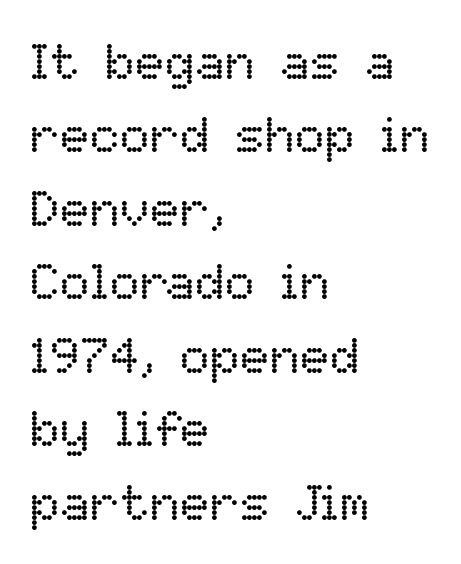
Q: Is the text bold? A: No.
Q: Is the text italic (slanted)? A: No, it is upright.
Q: Is the text underlined? A: No.
Q: How is the paragraph aligned? A: Left-aligned.
Q: Is the spacing between letters normal or unusually wide? A: Normal.
Q: Is the spacing between lines tight, normal or loose? A: Normal.
Q: Width (condensed, normal, or wide)? A: Normal.
Q: Stroke contrast? A: Low.
Q: x-height? A: Medium.
Q: Monospaced? A: No.
